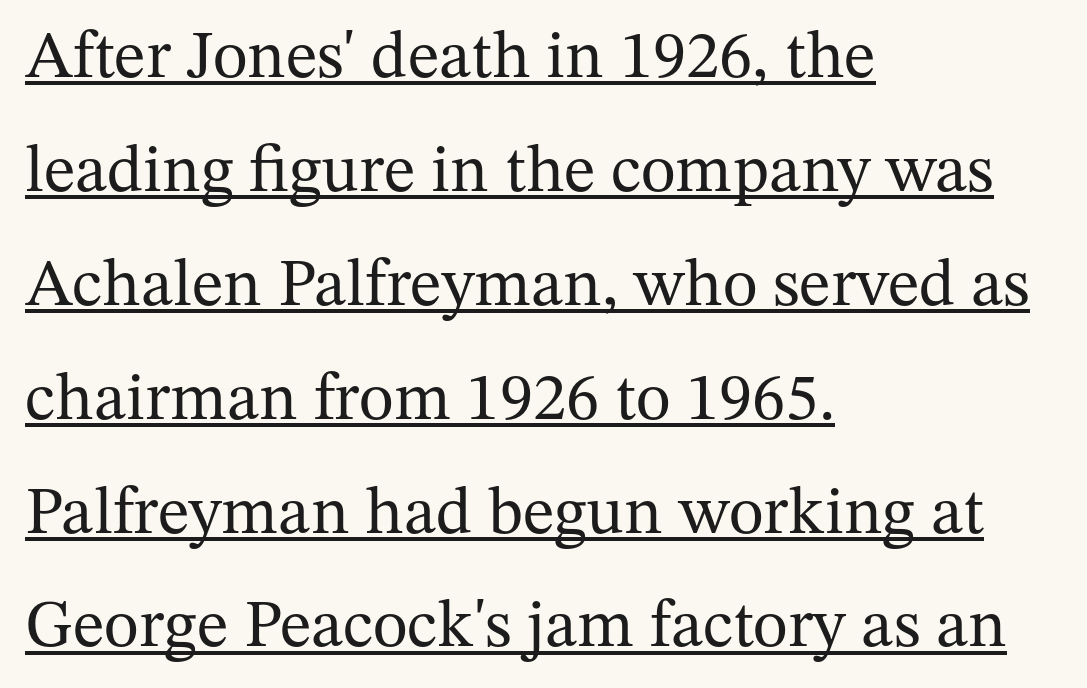
Q: Is the text bold? A: No.
Q: Is the text italic (slanted)? A: No, it is upright.
Q: Is the typeface a serif or a sans-serif typeface? A: Serif.
Q: Is the text underlined? A: Yes.
Q: How is the paragraph aligned? A: Left-aligned.
Q: Is the spacing between letters normal or unusually wide? A: Normal.
Q: Is the spacing between lines tight, normal or loose? A: Normal.
Q: Width (condensed, normal, or wide)? A: Normal.
Q: Stroke contrast? A: Medium.
Q: x-height? A: Medium.
Q: Monospaced? A: No.
